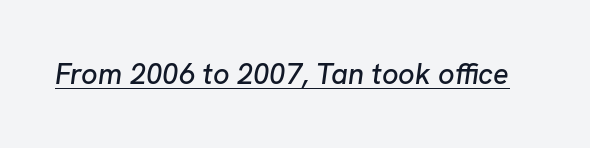
The image shows 29 px text type, italic (leaning right); set normal letter spacing, underlined; low stroke contrast and a medium x-height.
